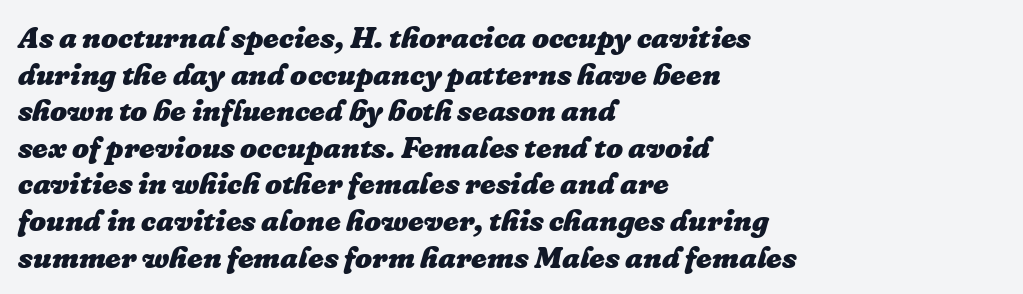
The image shows 30 px heavy type, italic (leaning right); set left-aligned, line spacing 1.22x, normal letter spacing, not underlined; low stroke contrast and a medium x-height.
